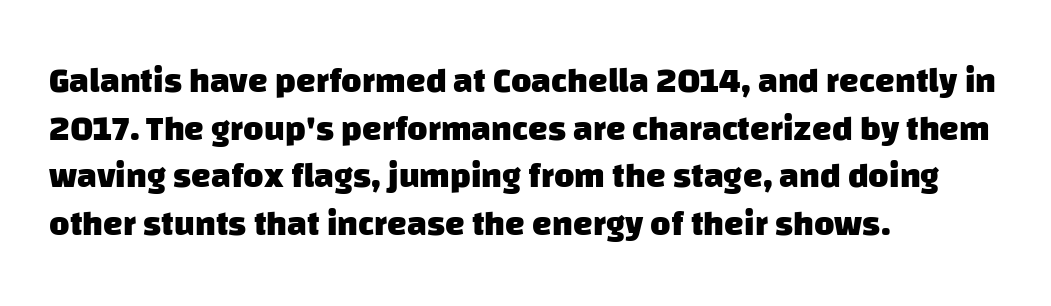
{"serif": "no", "bold": "yes", "weight": "heavy", "width": "normal", "stroke_contrast": "low", "x_height": "large", "monospaced": "no", "underline": "no", "align": "left", "line_spacing": "normal", "line_spacing_ratio": 1.36, "letter_spacing": "normal", "letter_spacing_em": 0.0, "glyph_px": 35}
